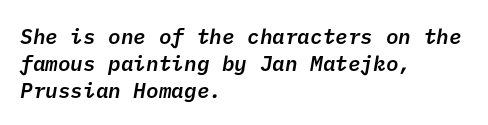
The text block is weighted toward the left margin, trailing off unevenly rightward. Nothing unusual about the tracking: characters are spaced as the font intends. Notice the strokes are somewhat thickened but not fully heavy: this is a semibold. The area under the type is left untouched. What's the leading like? Ordinary, nothing unusual.
